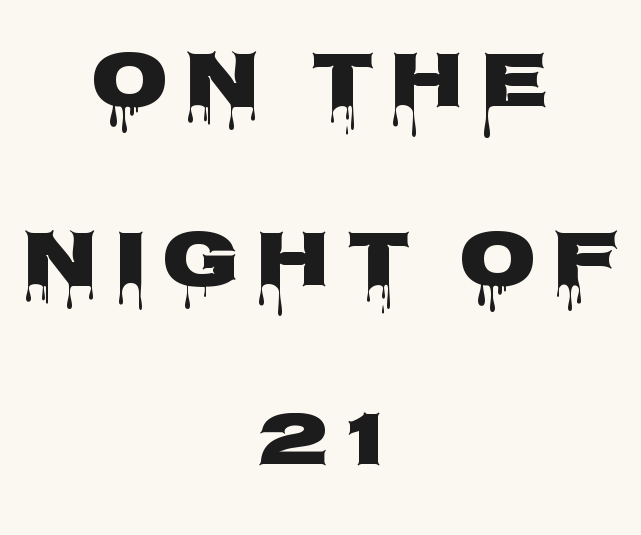
Q: Is the text italic (slanted)? A: No, it is upright.
Q: Is the typeface a serif or a sans-serif typeface? A: Sans-serif.
Q: Is the text underlined? A: No.
Q: How is the paragraph aligned? A: Centered.
Q: Is the spacing between lines tight, normal or loose? A: Loose.
Q: Width (condensed, normal, or wide)? A: Wide.
Q: Stroke contrast? A: Low.
Q: x-height? A: Large.
Q: Monospaced? A: No.
